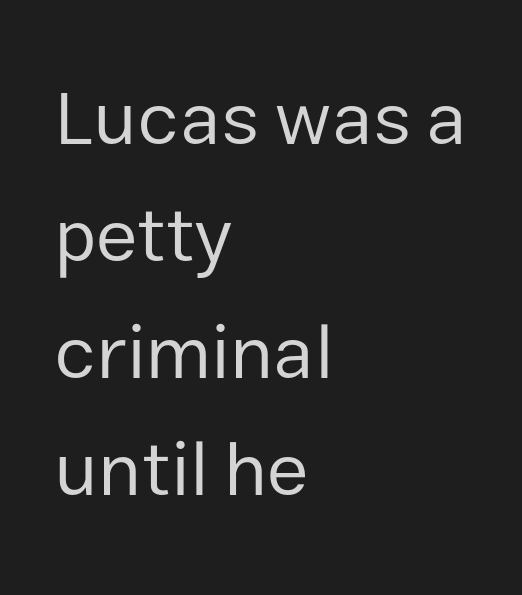
{"serif": "no", "italic": "no", "bold": "no", "weight": "regular", "width": "normal", "stroke_contrast": "low", "x_height": "medium", "monospaced": "no", "underline": "no", "align": "left", "line_spacing": "normal", "line_spacing_ratio": 1.54, "letter_spacing": "normal", "letter_spacing_em": 0.0, "glyph_px": 76}
